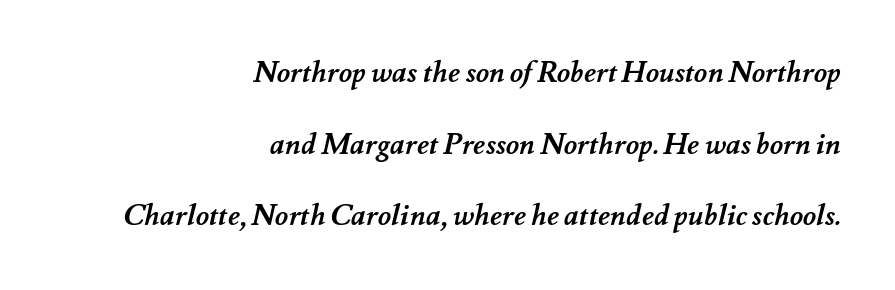
Q: Is the text bold? A: Yes.
Q: Is the text underlined? A: No.
Q: How is the paragraph aligned? A: Right-aligned.
Q: Is the spacing between letters normal or unusually wide? A: Normal.
Q: Is the spacing between lines tight, normal or loose? A: Loose.
Q: Width (condensed, normal, or wide)? A: Normal.
Q: Stroke contrast? A: Medium.
Q: x-height? A: Small.
Q: Monospaced? A: No.
